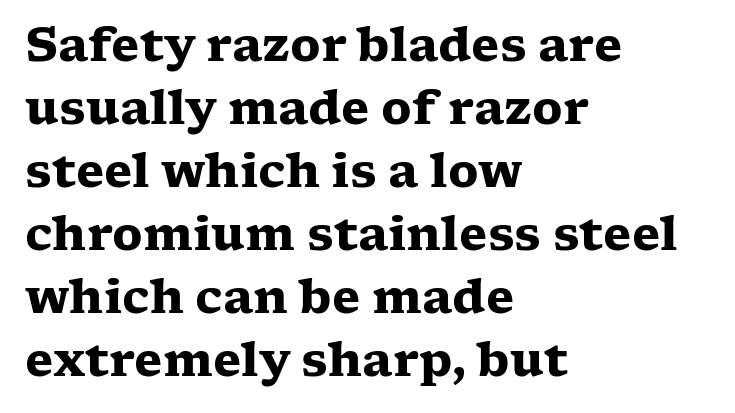
Q: Is the text bold? A: Yes.
Q: Is the text italic (slanted)? A: No, it is upright.
Q: Is the typeface a serif or a sans-serif typeface? A: Serif.
Q: Is the text underlined? A: No.
Q: How is the paragraph aligned? A: Left-aligned.
Q: Is the spacing between letters normal or unusually wide? A: Normal.
Q: Is the spacing between lines tight, normal or loose? A: Normal.
Q: Width (condensed, normal, or wide)? A: Wide.
Q: Stroke contrast? A: Low.
Q: x-height? A: Medium.
Q: Monospaced? A: No.
